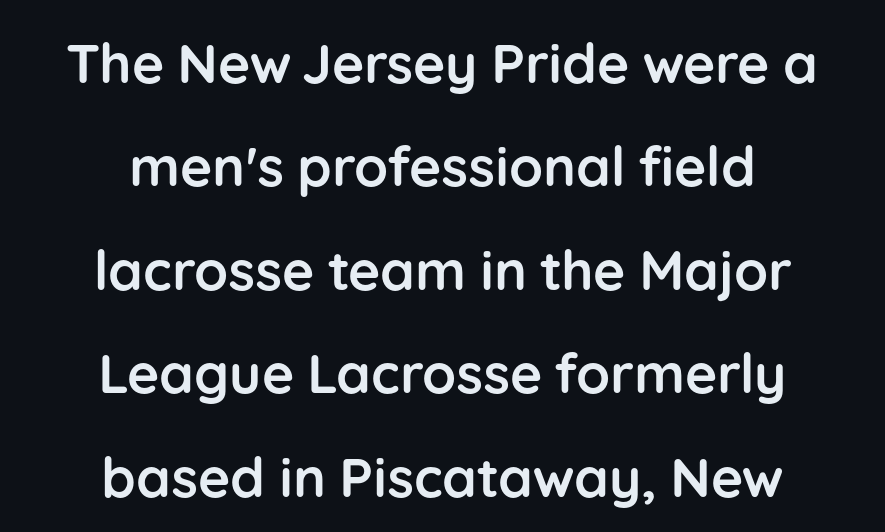
{"serif": "no", "italic": "no", "bold": "yes", "weight": "semibold", "width": "normal", "stroke_contrast": "low", "x_height": "medium", "monospaced": "no", "underline": "no", "align": "center", "line_spacing_ratio": 1.88, "letter_spacing": "normal", "letter_spacing_em": 0.0, "glyph_px": 55}
